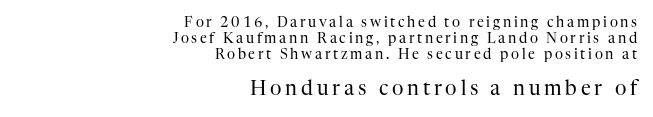
The image shows 20 px text type, upright; set right-aligned, tight line spacing (1.13x), not underlined; the second (bottom) block is 1.43x larger.
